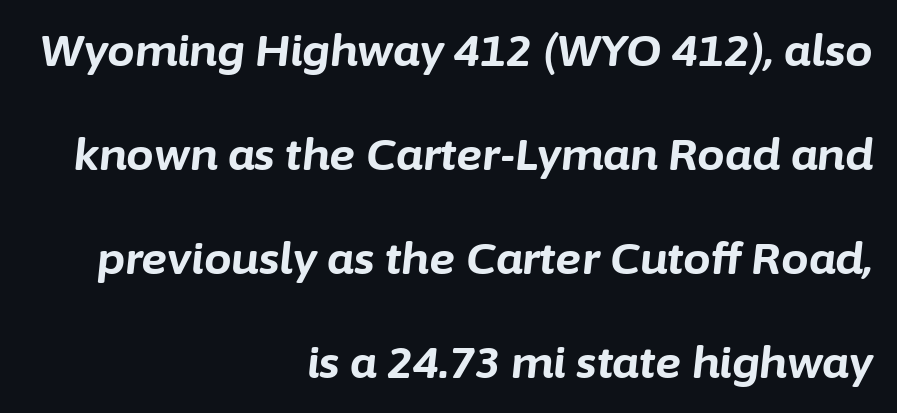
The lettering tilts uniformly, giving the passage an italic look. Looks like regular typesetting: each glyph gets only the width it needs. Does extra space separate the letters? No, they use regular spacing. The rendering uses a bold face; every stroke is thick and dark. Underline: absent.
